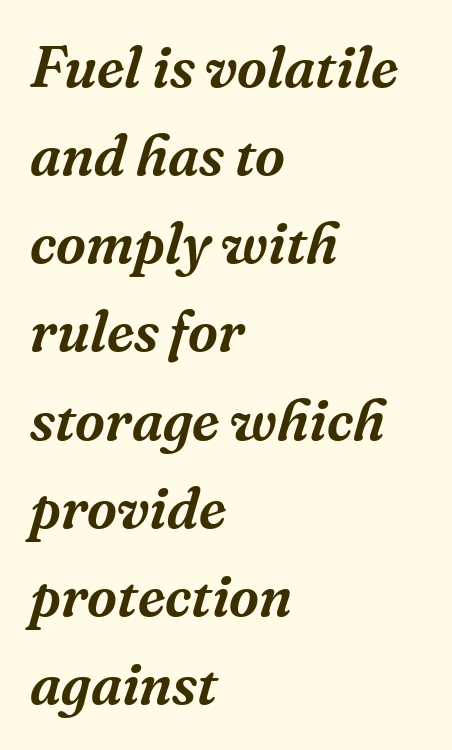
{"serif": "yes", "italic": "yes", "lean": "right", "slant_degrees": 16, "width": "normal", "stroke_contrast": "medium", "x_height": "medium", "monospaced": "no", "underline": "no", "align": "left", "line_spacing": "normal", "line_spacing_ratio": 1.52, "letter_spacing": "normal", "letter_spacing_em": 0.0, "glyph_px": 58}
